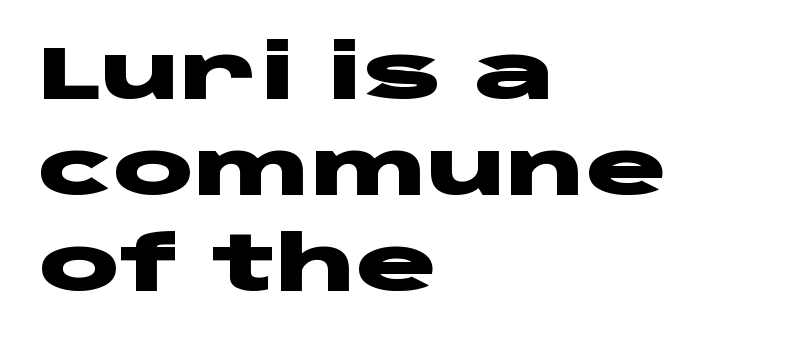
{"serif": "no", "italic": "no", "bold": "yes", "weight": "heavy", "width": "wide", "stroke_contrast": "low", "x_height": "large", "monospaced": "no", "underline": "no", "align": "left", "line_spacing": "normal", "line_spacing_ratio": 1.28, "letter_spacing": "normal", "letter_spacing_em": 0.0, "glyph_px": 75}
